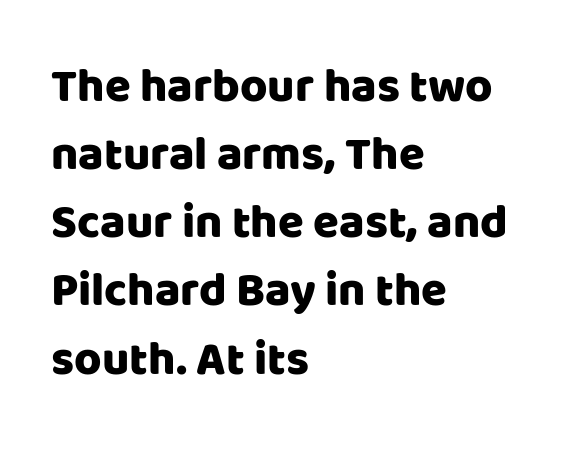
{"serif": "no", "italic": "no", "width": "normal", "stroke_contrast": "low", "x_height": "large", "monospaced": "no", "underline": "no", "align": "left", "line_spacing": "normal", "line_spacing_ratio": 1.45, "letter_spacing": "normal", "letter_spacing_em": 0.0, "glyph_px": 47}
